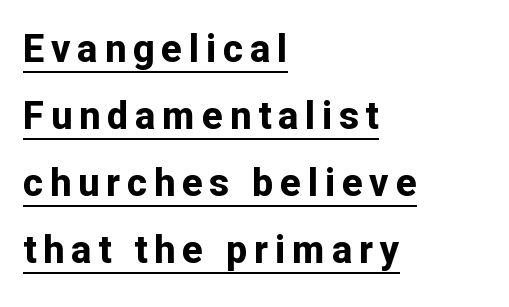
{"serif": "no", "italic": "no", "bold": "yes", "weight": "bold", "width": "normal", "stroke_contrast": "low", "x_height": "medium", "monospaced": "no", "underline": "yes", "align": "left", "line_spacing_ratio": 1.76, "glyph_px": 38}
